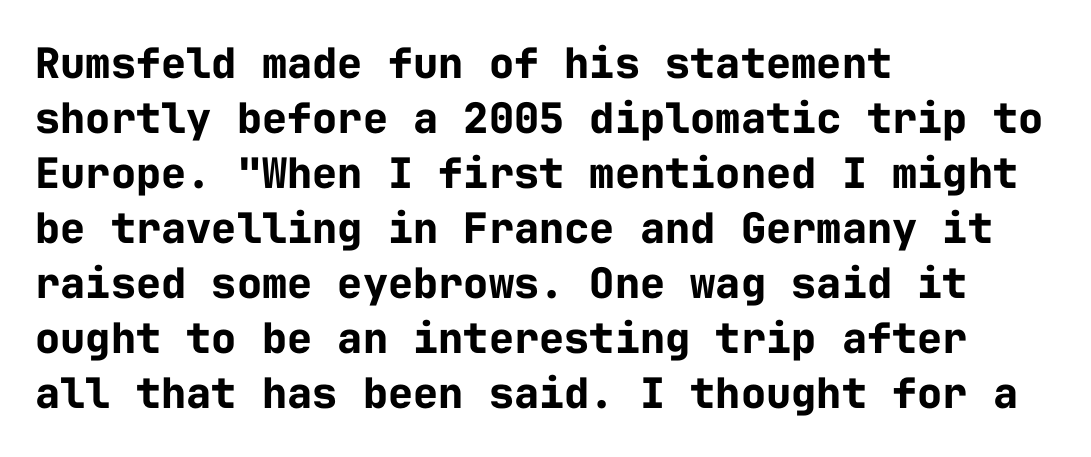
Q: Is the text bold? A: Yes.
Q: Is the text italic (slanted)? A: No, it is upright.
Q: Is the typeface a serif or a sans-serif typeface? A: Sans-serif.
Q: Is the text underlined? A: No.
Q: How is the paragraph aligned? A: Left-aligned.
Q: Is the spacing between letters normal or unusually wide? A: Normal.
Q: Is the spacing between lines tight, normal or loose? A: Normal.
Q: Width (condensed, normal, or wide)? A: Normal.
Q: Stroke contrast? A: Low.
Q: x-height? A: Medium.
Q: Monospaced? A: Yes.
